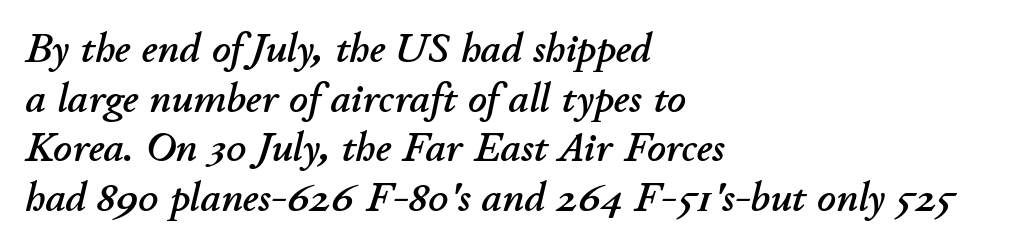
Q: Is the text italic (slanted)? A: Yes, it leans right by about 11 degrees.
Q: Is the text underlined? A: No.
Q: How is the paragraph aligned? A: Left-aligned.
Q: Is the spacing between letters normal or unusually wide? A: Normal.
Q: Width (condensed, normal, or wide)? A: Normal.
Q: Stroke contrast? A: Low.
Q: x-height? A: Small.
Q: Monospaced? A: No.
